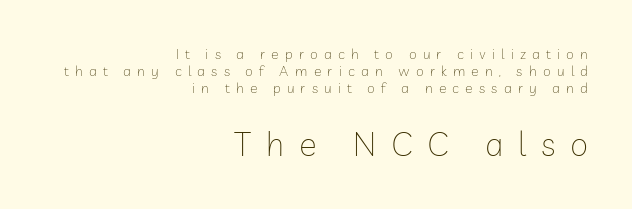
{"serif": "no", "italic": "no", "bold": "no", "weight": "thin", "width": "normal", "stroke_contrast": "low", "x_height": "medium", "monospaced": "no", "underline": "no", "align": "right", "line_spacing_ratio": 1.22, "letter_spacing": "wide", "letter_spacing_em": 0.45, "larger_block": "second", "size_ratio": 2.36, "glyph_px": 33}
